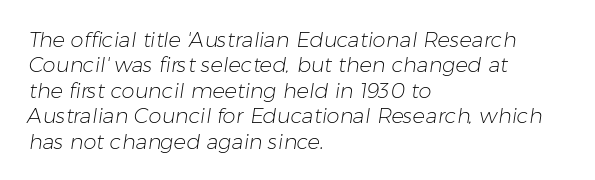
The image shows 21 px text type; set left-aligned, line spacing 1.21x, normal letter spacing, not underlined.
